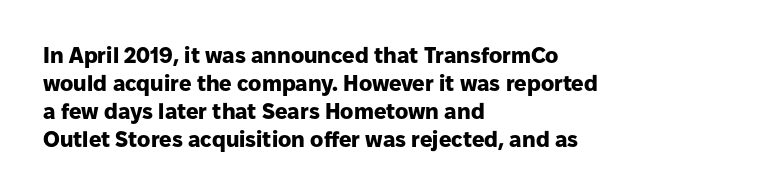
The passage is arranged the way most books set body copy — flush left. No word sits above an underline. Nobody touched the tracking dial on this one. Stroke thickness is high; the sample reads as a true bold.
